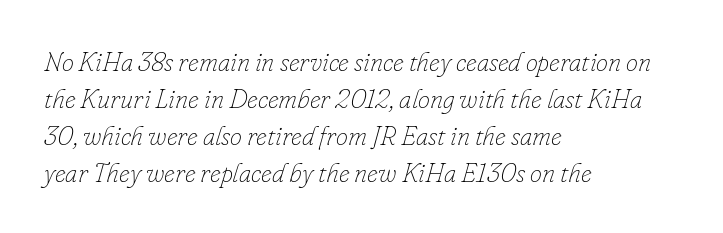
The image shows 27 px text type, italic (leaning right); set left-aligned, normal line spacing (1.37x), normal letter spacing, not underlined.
